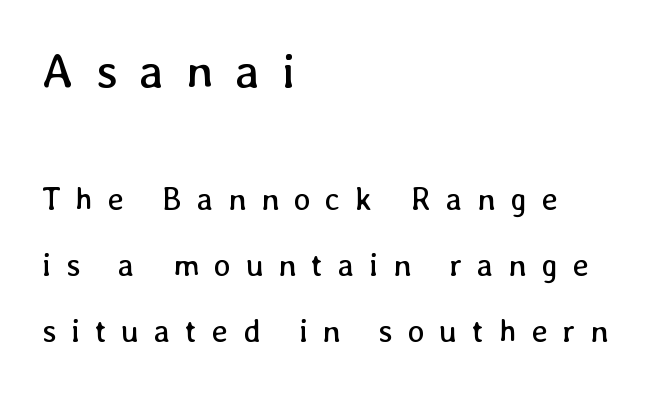
{"italic": "no", "bold": "no", "weight": "regular", "width": "normal", "stroke_contrast": "low", "x_height": "medium", "monospaced": "no", "underline": "no", "align": "left", "line_spacing": "loose", "line_spacing_ratio": 2.06, "letter_spacing": "wide", "letter_spacing_em": 0.46, "larger_block": "first", "size_ratio": 1.5, "glyph_px": 48}
